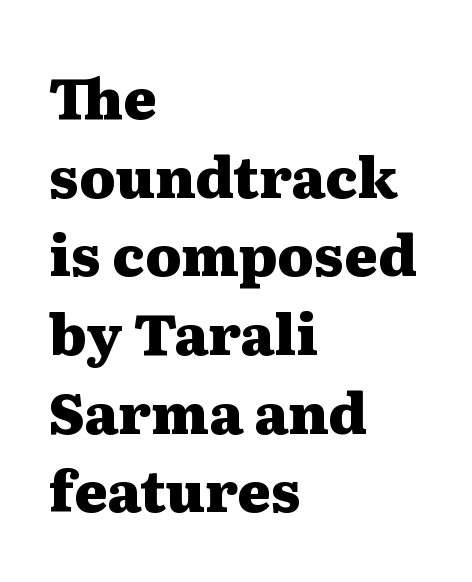
{"serif": "yes", "italic": "no", "bold": "yes", "weight": "heavy", "width": "wide", "stroke_contrast": "medium", "x_height": "medium", "monospaced": "no", "underline": "no", "align": "left", "line_spacing": "normal", "line_spacing_ratio": 1.38, "letter_spacing": "normal", "letter_spacing_em": 0.0, "glyph_px": 57}
